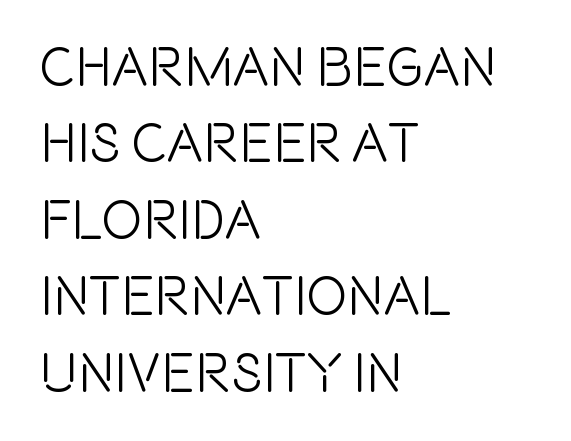
The image shows 55 px condensed sans-serif type, upright; set left-aligned, normal line spacing (1.39x), normal letter spacing, not underlined; a large x-height.
